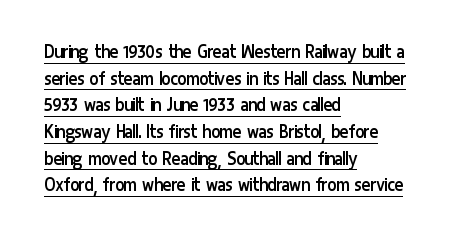
The image shows 21 px text type, upright; set left-aligned, normal line spacing (1.27x), normal letter spacing, underlined.
